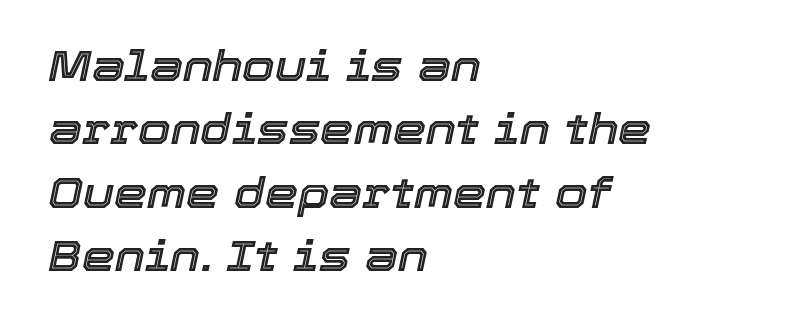
Q: Is the text italic (slanted)? A: Yes, it leans right by about 12 degrees.
Q: Is the text underlined? A: No.
Q: How is the paragraph aligned? A: Left-aligned.
Q: Is the spacing between letters normal or unusually wide? A: Normal.
Q: Is the spacing between lines tight, normal or loose? A: Normal.
Q: Width (condensed, normal, or wide)? A: Normal.
Q: x-height? A: Medium.
Q: Monospaced? A: No.
